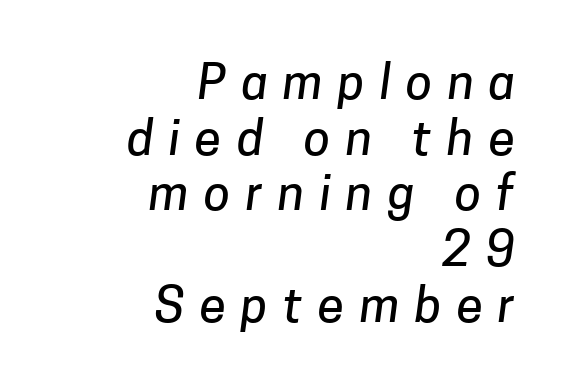
A flush-right, rag-left setting is used for this passage. The letters advance in unequal steps, a hallmark of proportional type. Lines of text with bare space underneath. A sans-serif font was chosen for this passage.
